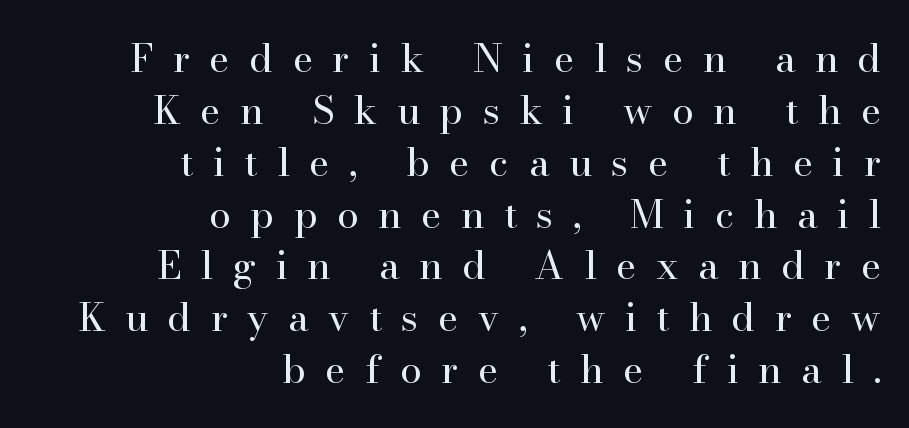
Q: Is the text bold? A: No.
Q: Is the text italic (slanted)? A: No, it is upright.
Q: Is the typeface a serif or a sans-serif typeface? A: Serif.
Q: Is the text underlined? A: No.
Q: How is the paragraph aligned? A: Right-aligned.
Q: Is the spacing between letters normal or unusually wide? A: Unusually wide.
Q: Is the spacing between lines tight, normal or loose? A: Normal.
Q: Width (condensed, normal, or wide)? A: Normal.
Q: Stroke contrast? A: High.
Q: x-height? A: Small.
Q: Monospaced? A: No.
